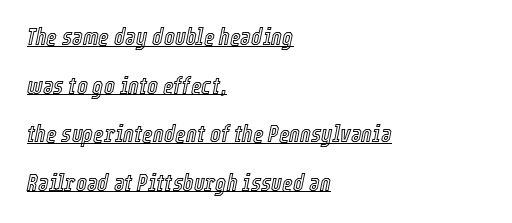
Underline: present. Nothing unusual about the tracking: characters are spaced as the font intends. Is the type slanted? Yes — the strokes lean at a clear angle. A great deal of white space separates one row of letters from the next. Typeset ragged right — the left edge is the straight one.
